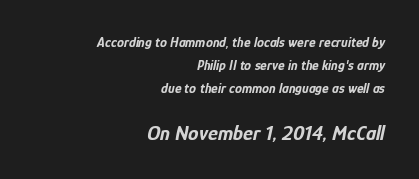
Q: Is the text bold? A: Yes.
Q: Is the text italic (slanted)? A: Yes, it leans right by about 12 degrees.
Q: Is the text underlined? A: No.
Q: How is the paragraph aligned? A: Right-aligned.
Q: Is the spacing between letters normal or unusually wide? A: Normal.
Q: Is the spacing between lines tight, normal or loose? A: Normal.
Q: Which block of text is set in a larger size, the first (top) or the second (bottom)? A: The second (bottom) one.
